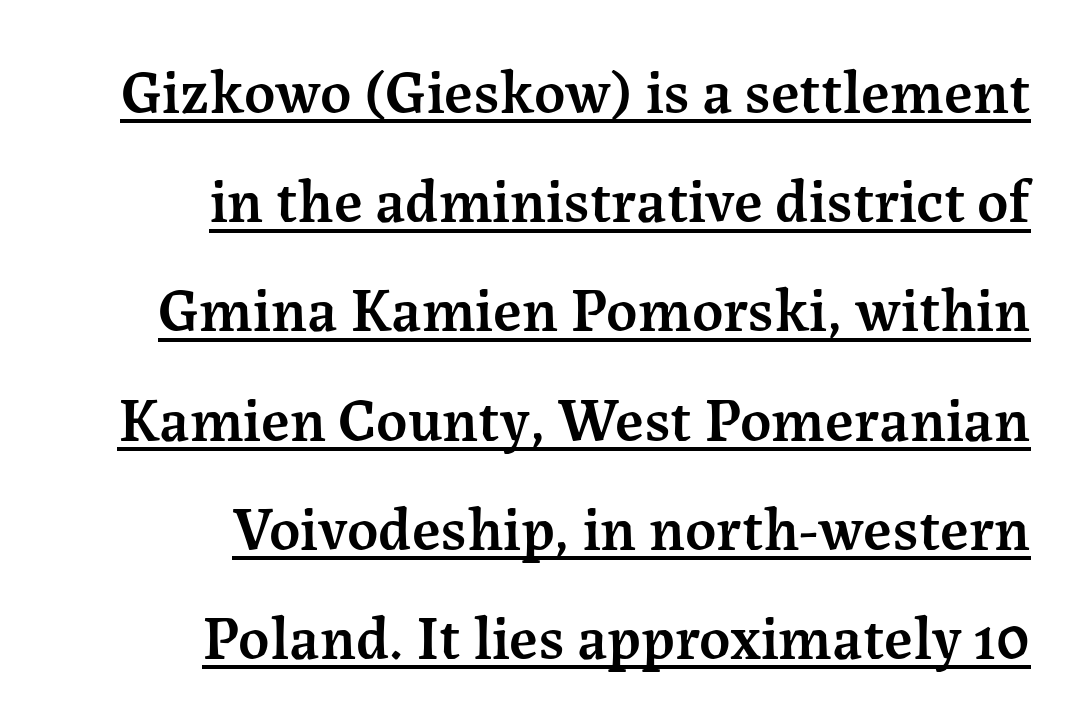
The image shows 61 px semibold serif type, upright; set right-aligned, line spacing 1.79x, normal letter spacing, underlined; medium stroke contrast and a medium x-height.
